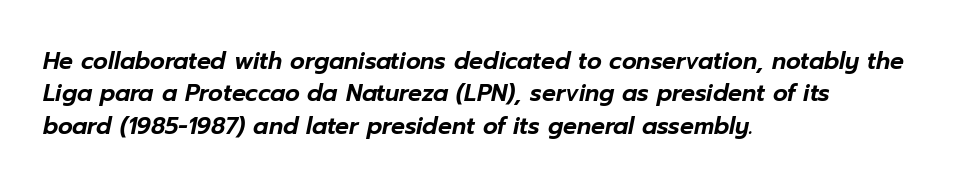
The rendering anchors every line to the left-hand side. Vertically, the passage feels balanced, rows spaced as you'd expect. Is the letter spacing exaggerated? No — it looks like the ordinary default. Beneath every word, the page is bare. Characters are canted at an angle relative to the baseline's perpendicular.
